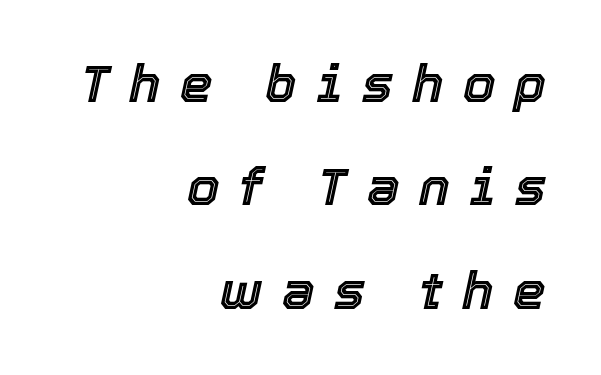
{"italic": "yes", "lean": "right", "slant_degrees": 12, "width": "normal", "x_height": "medium", "monospaced": "no", "underline": "no", "align": "right", "line_spacing": "loose", "line_spacing_ratio": 1.99, "letter_spacing": "wide", "letter_spacing_em": 0.38, "glyph_px": 52}
